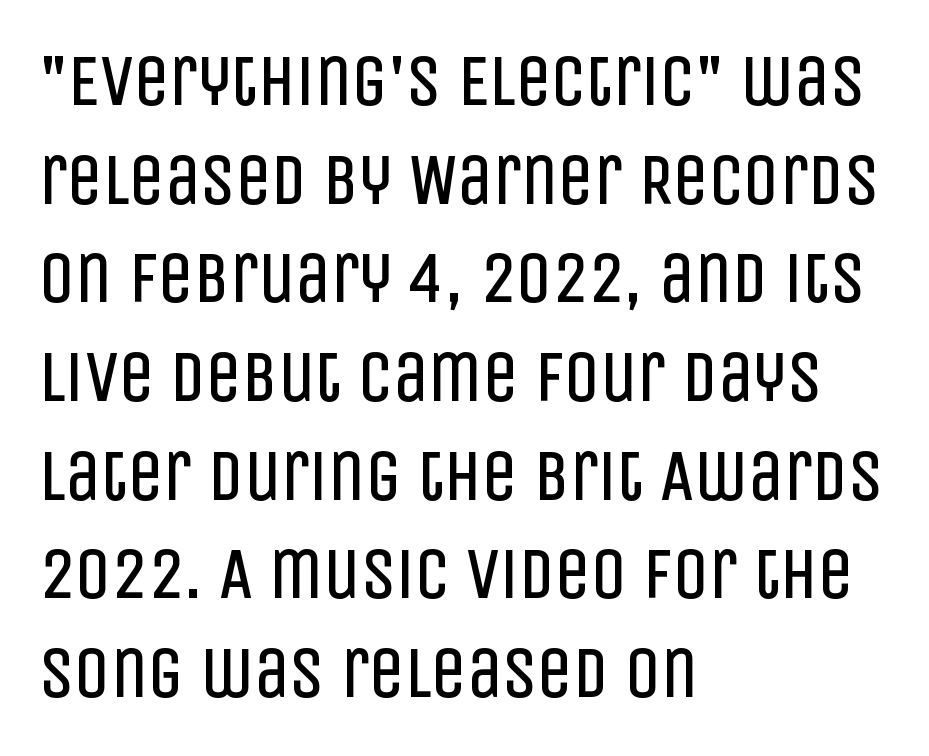
Q: Is the text bold? A: No.
Q: Is the text italic (slanted)? A: No, it is upright.
Q: Is the typeface a serif or a sans-serif typeface? A: Sans-serif.
Q: Is the text underlined? A: No.
Q: How is the paragraph aligned? A: Left-aligned.
Q: Is the spacing between letters normal or unusually wide? A: Normal.
Q: Is the spacing between lines tight, normal or loose? A: Normal.
Q: Width (condensed, normal, or wide)? A: Condensed.
Q: Stroke contrast? A: Low.
Q: x-height? A: Large.
Q: Monospaced? A: No.
